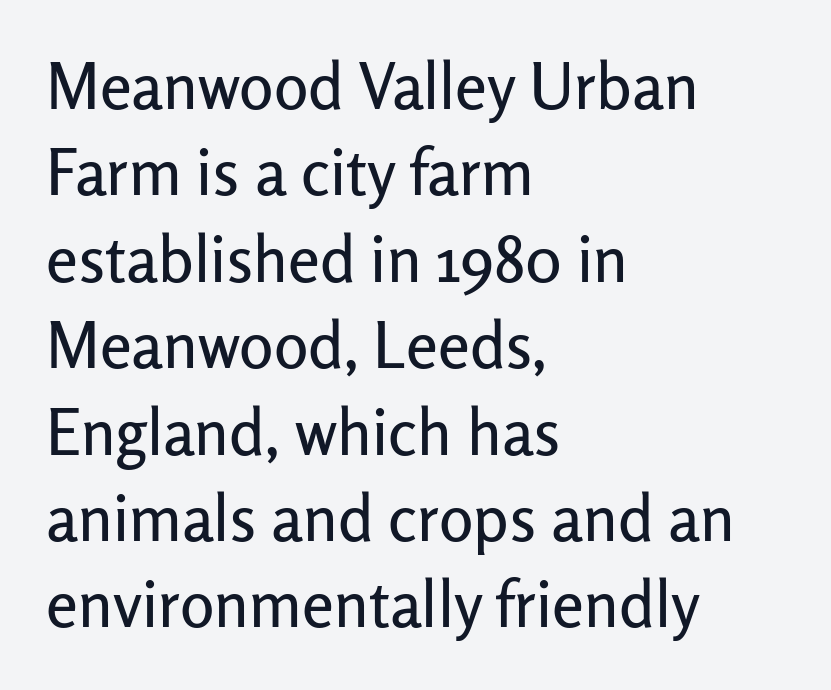
Q: Is the text italic (slanted)? A: No, it is upright.
Q: Is the typeface a serif or a sans-serif typeface? A: Sans-serif.
Q: Is the text underlined? A: No.
Q: How is the paragraph aligned? A: Left-aligned.
Q: Is the spacing between letters normal or unusually wide? A: Normal.
Q: Is the spacing between lines tight, normal or loose? A: Normal.
Q: Width (condensed, normal, or wide)? A: Normal.
Q: Stroke contrast? A: Low.
Q: x-height? A: Medium.
Q: Monospaced? A: No.
